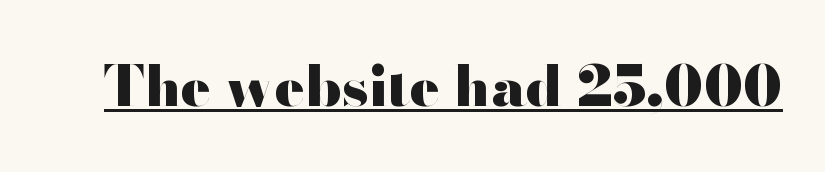
The image shows 56 px heavy, wide sans-serif type, upright; set normal letter spacing, underlined; high stroke contrast and a small x-height.
